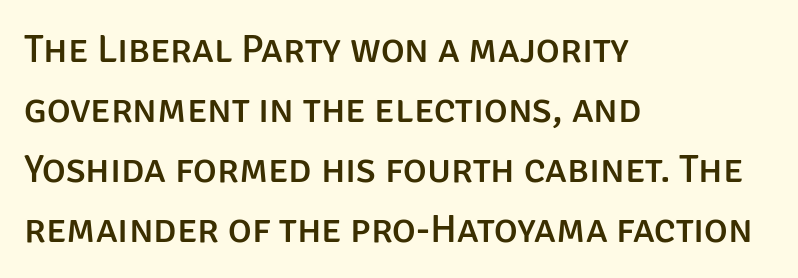
The image shows 40 px sans-serif type, upright; set left-aligned, normal line spacing (1.5x), normal letter spacing, not underlined; low stroke contrast and a large x-height.
